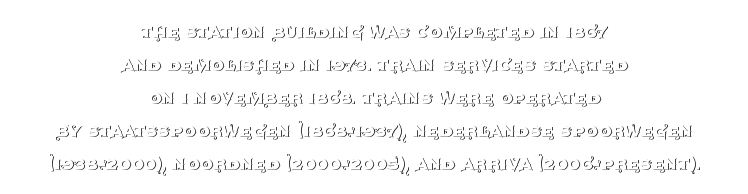
The image shows 21 px text type, upright; set centered, normal line spacing (1.57x), normal letter spacing, not underlined.
